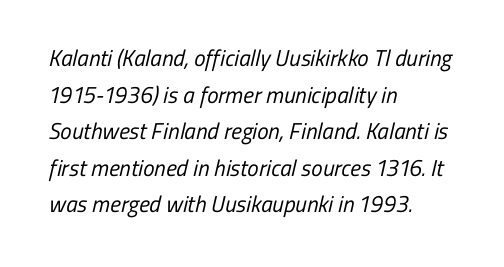
These lines sit exactly where default settings would place them. Teacher's note: observe the even left margin — that is flush-left alignment. Unmarked baselines from the first word to the last. The horizontal fit of the characters is conventional and even. Summary of weight: not heavy and not bold.
